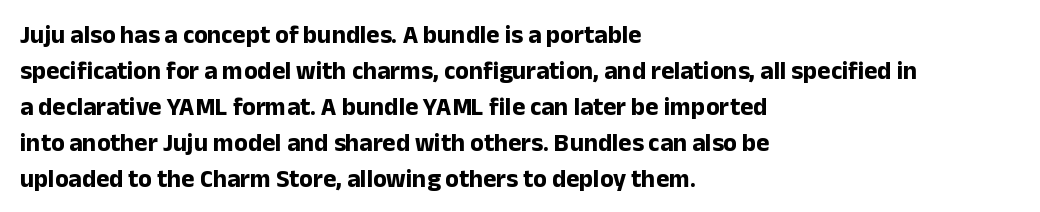
The image shows 25 px bold type, upright; set left-aligned, normal line spacing (1.44x), normal letter spacing, not underlined.
